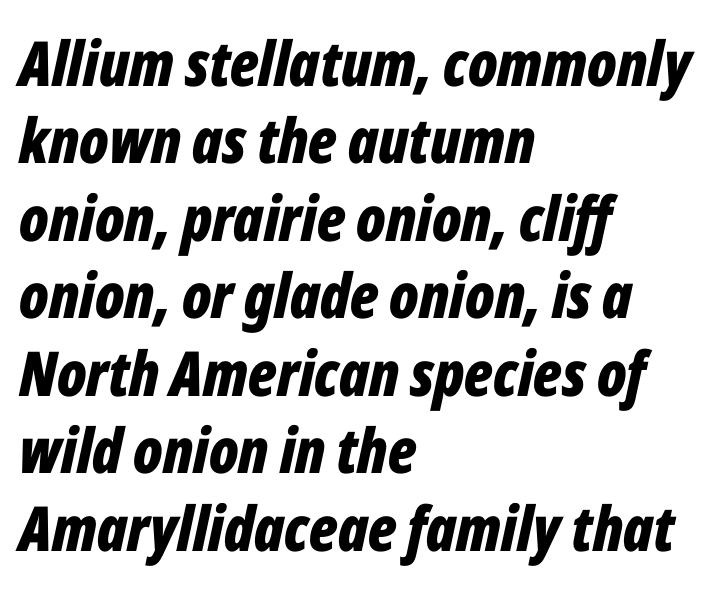
{"italic": "yes", "lean": "right", "slant_degrees": 12, "bold": "yes", "weight": "bold", "width": "condensed", "stroke_contrast": "low", "x_height": "medium", "monospaced": "no", "underline": "no", "align": "left", "line_spacing": "normal", "line_spacing_ratio": 1.25, "letter_spacing": "normal", "letter_spacing_em": 0.0, "glyph_px": 62}
